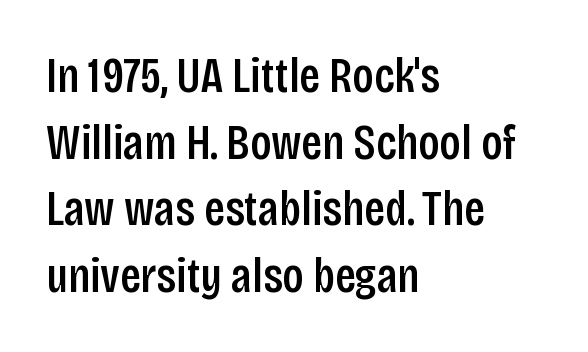
{"serif": "no", "italic": "no", "bold": "semi", "weight": "semibold", "width": "condensed", "stroke_contrast": "low", "x_height": "large", "monospaced": "no", "underline": "no", "align": "left", "line_spacing": "normal", "line_spacing_ratio": 1.36, "letter_spacing": "normal", "letter_spacing_em": 0.0, "glyph_px": 49}
